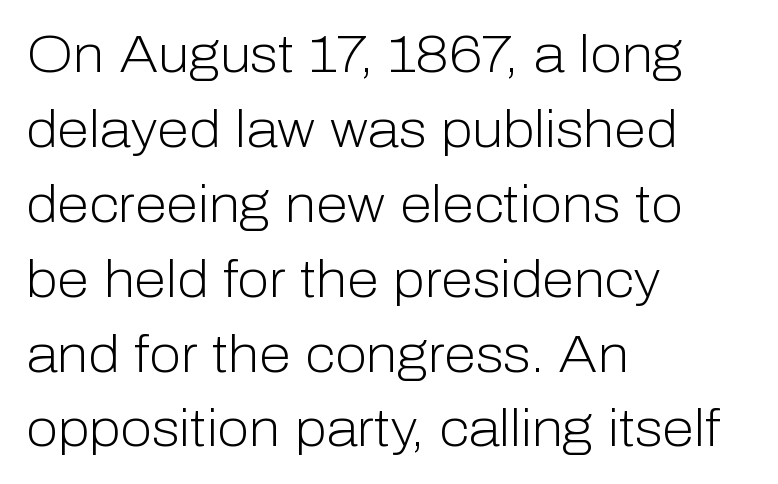
Q: Is the text bold? A: No.
Q: Is the text italic (slanted)? A: No, it is upright.
Q: Is the typeface a serif or a sans-serif typeface? A: Sans-serif.
Q: Is the text underlined? A: No.
Q: How is the paragraph aligned? A: Left-aligned.
Q: Is the spacing between letters normal or unusually wide? A: Normal.
Q: Is the spacing between lines tight, normal or loose? A: Normal.
Q: Width (condensed, normal, or wide)? A: Normal.
Q: Stroke contrast? A: Low.
Q: x-height? A: Medium.
Q: Monospaced? A: No.
